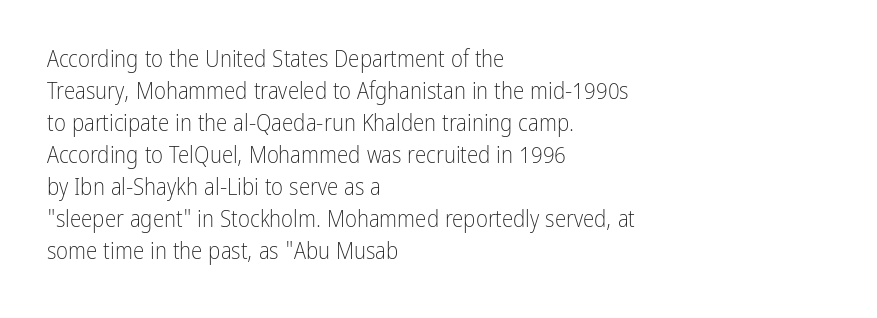
Caption: standard tracking, unaltered. Does the leading feel generous? No, just average. The lines are quadded left. Check the space under the baseline: it is left empty.
